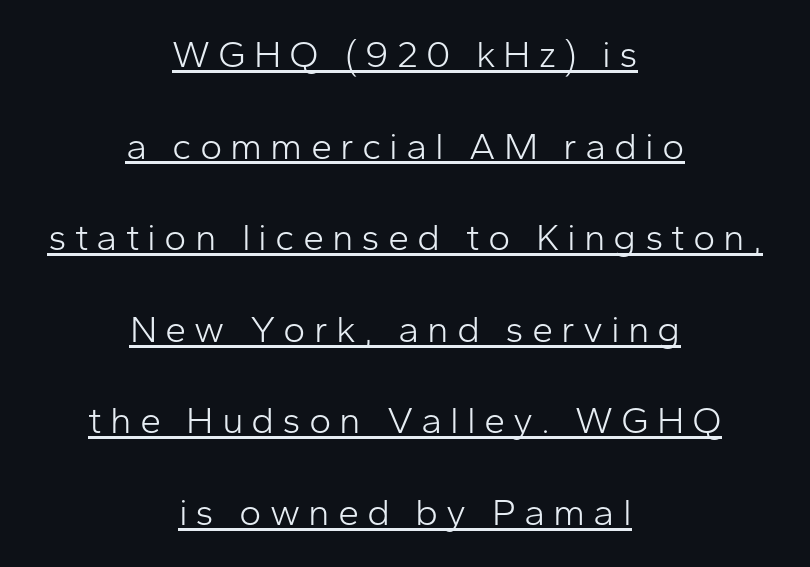
{"serif": "no", "italic": "no", "bold": "no", "weight": "light", "width": "normal", "stroke_contrast": "low", "x_height": "medium", "monospaced": "no", "underline": "yes", "align": "center", "line_spacing": "loose", "line_spacing_ratio": 2.41, "letter_spacing": "wide", "letter_spacing_em": 0.21, "glyph_px": 38}
